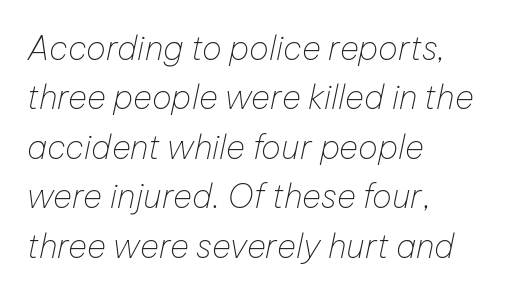
The image shows 33 px thin type, italic (leaning right); set left-aligned, normal line spacing (1.5x), normal letter spacing, not underlined; low stroke contrast and a medium x-height.
